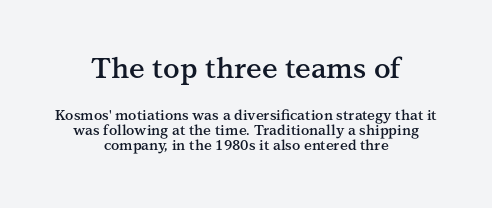
The image shows 28 px semibold serif type, upright; set centered, tight line spacing (1.08x), normal letter spacing, not underlined; the first (top) block is 2.0x larger; medium stroke contrast and a medium x-height.
